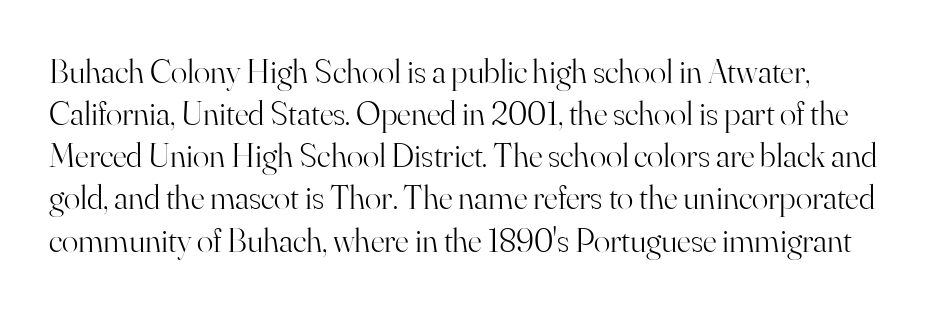
Q: Is the text bold? A: No.
Q: Is the text italic (slanted)? A: No, it is upright.
Q: Is the typeface a serif or a sans-serif typeface? A: Serif.
Q: Is the text underlined? A: No.
Q: How is the paragraph aligned? A: Left-aligned.
Q: Is the spacing between letters normal or unusually wide? A: Normal.
Q: Width (condensed, normal, or wide)? A: Normal.
Q: Stroke contrast? A: High.
Q: x-height? A: Small.
Q: Monospaced? A: No.
